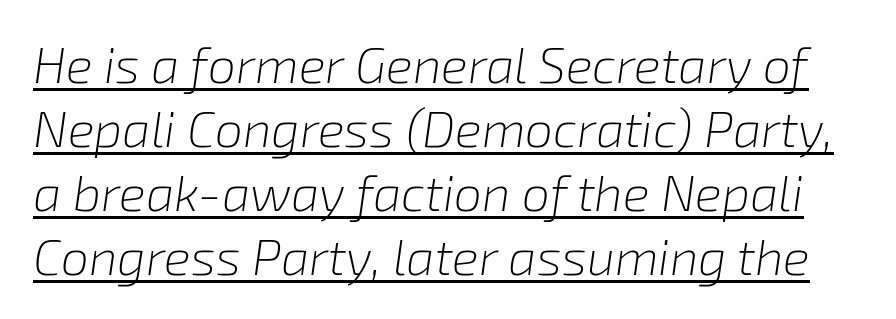
The image shows 50 px light type, italic (leaning right); set normal line spacing (1.28x), normal letter spacing, underlined; low stroke contrast and a medium x-height.
